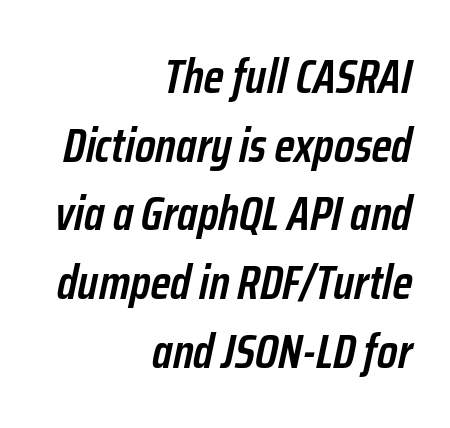
Q: Is the text bold? A: Semi-bold.
Q: Is the text italic (slanted)? A: Yes, it leans right by about 12 degrees.
Q: Is the text underlined? A: No.
Q: How is the paragraph aligned? A: Right-aligned.
Q: Is the spacing between letters normal or unusually wide? A: Normal.
Q: Is the spacing between lines tight, normal or loose? A: Normal.
Q: Width (condensed, normal, or wide)? A: Condensed.
Q: Stroke contrast? A: Low.
Q: x-height? A: Medium.
Q: Monospaced? A: No.
